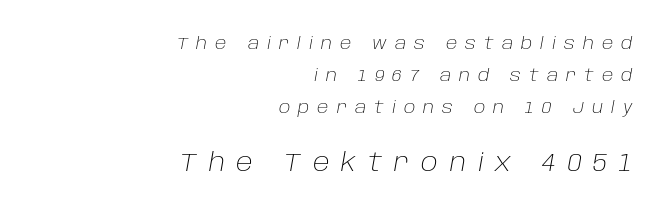
Of the two passages, the one underneath uses the larger point size. A quiet, ordinary-to-light weight characterises the typeface. Bare-footed words on every line. Tracking value appears strongly positive — letters spread wide. Reading down the block, your eye finds every line finishing at a fixed right position. The text carries the slant typical of an italic or oblique font.
